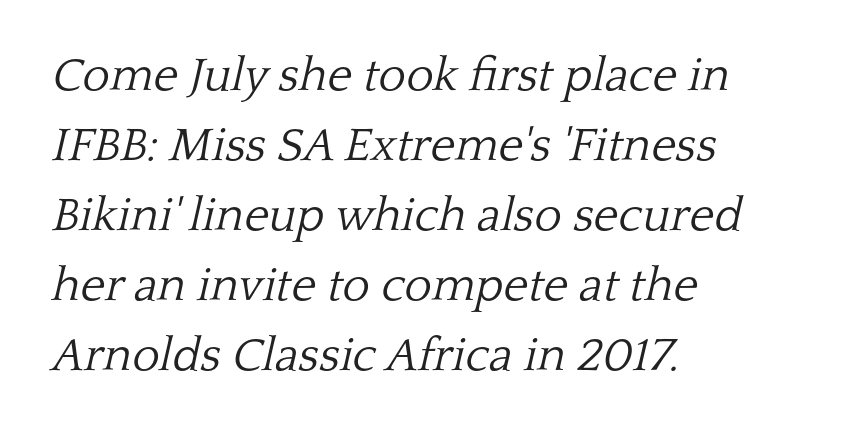
{"serif": "yes", "italic": "yes", "lean": "right", "slant_degrees": 13, "bold": "no", "weight": "light", "width": "normal", "stroke_contrast": "low", "x_height": "medium", "monospaced": "no", "underline": "no", "align": "left", "line_spacing": "normal", "line_spacing_ratio": 1.49, "letter_spacing": "normal", "letter_spacing_em": 0.0, "glyph_px": 47}
